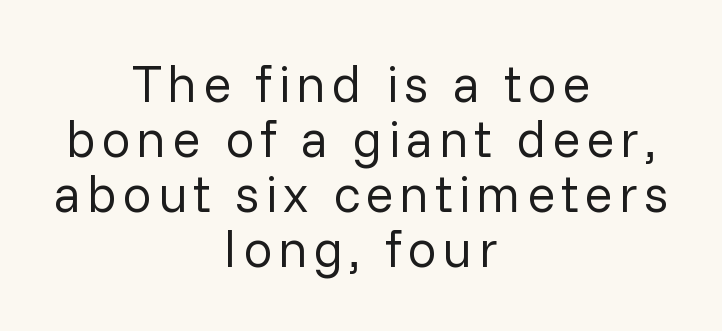
{"serif": "no", "italic": "no", "bold": "no", "weight": "regular", "width": "normal", "stroke_contrast": "low", "x_height": "medium", "monospaced": "no", "underline": "no", "align": "center", "line_spacing": "tight", "line_spacing_ratio": 1.06, "glyph_px": 52}
